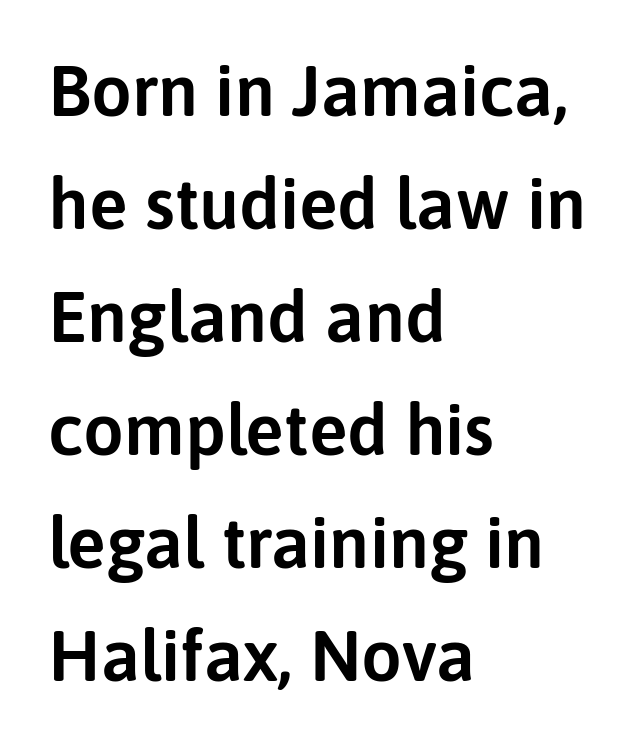
Q: Is the text italic (slanted)? A: No, it is upright.
Q: Is the typeface a serif or a sans-serif typeface? A: Sans-serif.
Q: Is the text underlined? A: No.
Q: How is the paragraph aligned? A: Left-aligned.
Q: Is the spacing between letters normal or unusually wide? A: Normal.
Q: Is the spacing between lines tight, normal or loose? A: Normal.
Q: Width (condensed, normal, or wide)? A: Normal.
Q: Stroke contrast? A: Low.
Q: x-height? A: Medium.
Q: Monospaced? A: No.
